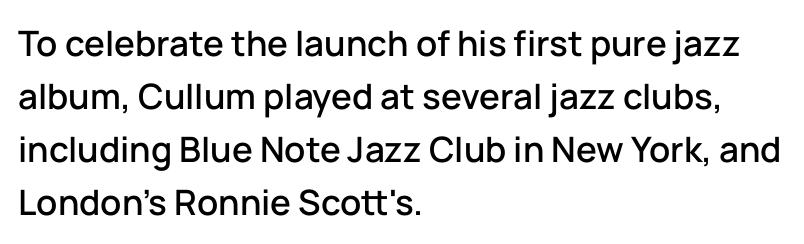
{"serif": "no", "italic": "no", "width": "normal", "stroke_contrast": "low", "x_height": "medium", "monospaced": "no", "underline": "no", "align": "left", "line_spacing": "normal", "line_spacing_ratio": 1.51, "letter_spacing": "normal", "letter_spacing_em": 0.0, "glyph_px": 35}
